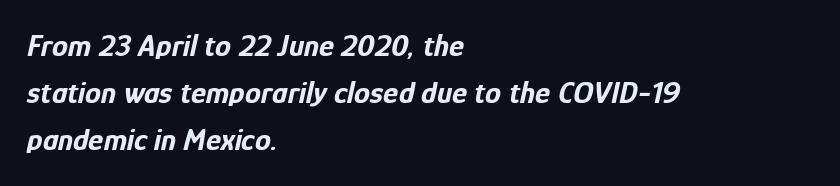
The image shows 32 px bold, condensed type, italic (leaning right); set left-aligned, normal line spacing (1.47x), normal letter spacing, not underlined; low stroke contrast and a medium x-height.
